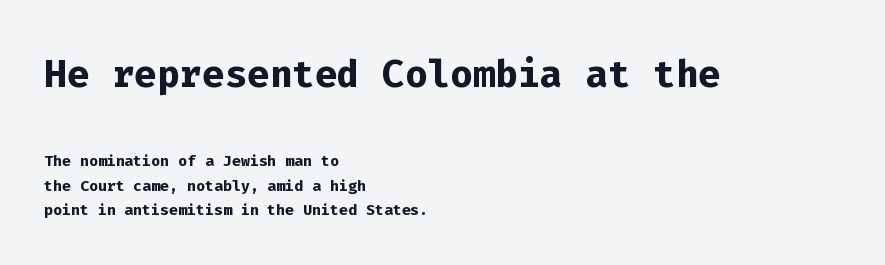
{"serif": "no", "italic": "no", "bold": "yes", "weight": "semibold", "width": "normal", "stroke_contrast": "low", "x_height": "medium", "monospaced": "yes", "underline": "no", "align": "left", "line_spacing_ratio": 1.18, "letter_spacing": "normal", "letter_spacing_em": 0.0, "larger_block": "first", "size_ratio": 2.52, "glyph_px": 53}
